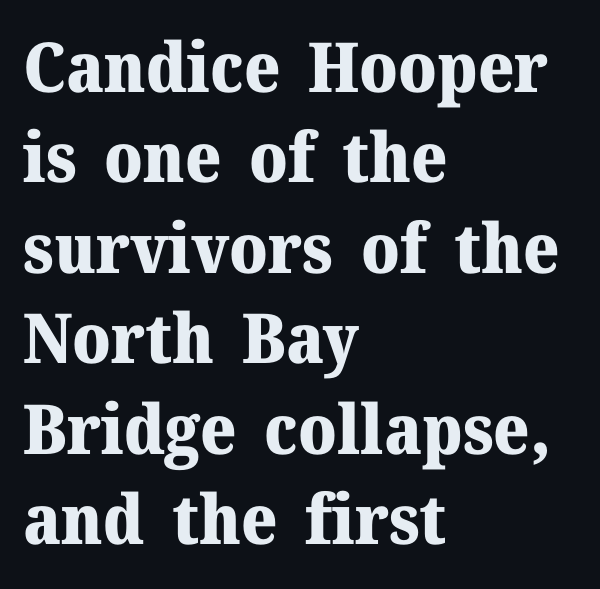
Leading matches the norm, producing a regular column. Emphasis by weight is at full strength: bold. Lines of text with bare space underneath. Between one letter and the next there's only the usual sliver of space.
